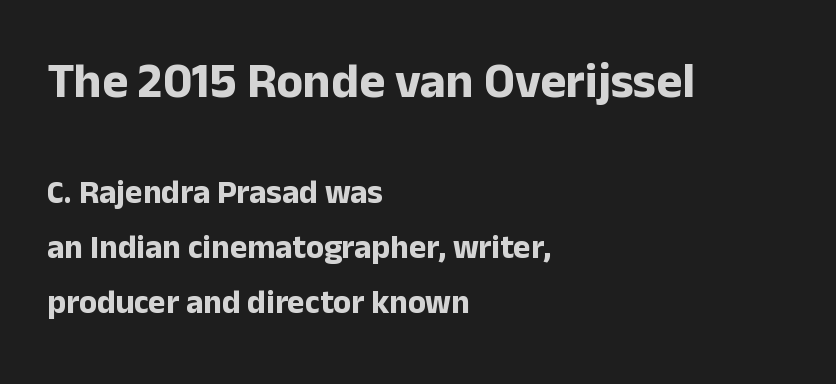
Each new line begins a customary step beneath the previous one. Here the designer chose a conventional face with non-uniform glyph widths. The text block is weighted toward the left margin, trailing off unevenly rightward. A typesetter would call this zero additional tracking.
